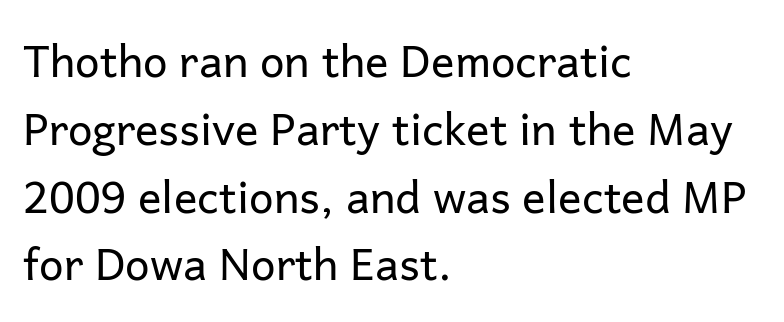
Note: no serifs on the glyphs. A normal amount of white space separates one row of letters from the next. The paragraph has a hard left edge and a soft right edge. The letters look calm and open, with moderate or lighter stems. The passage shown is not underscored anywhere. Between one letter and the next there's only the usual sliver of space.
